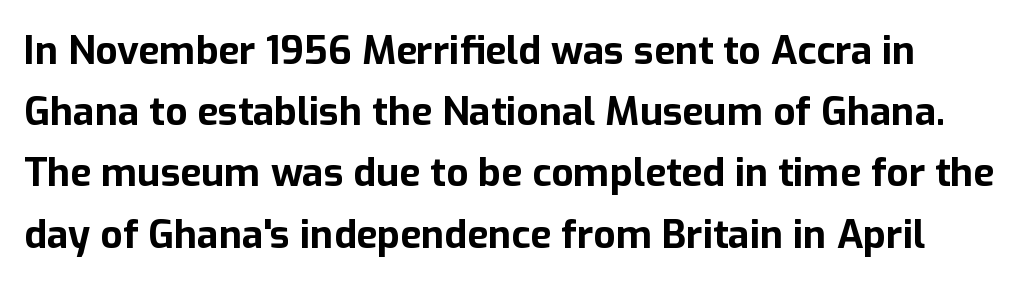
A dark, heavy texture on the line: the type is bold. Honestly, the row spacing looks completely unremarkable. Do the characters align in a grid? No, the font is proportional. The text was rendered using a sans face with plain stroke endings. The passage shown has conventional tracking throughout. Italic? Not at all — the glyphs are vertical.
